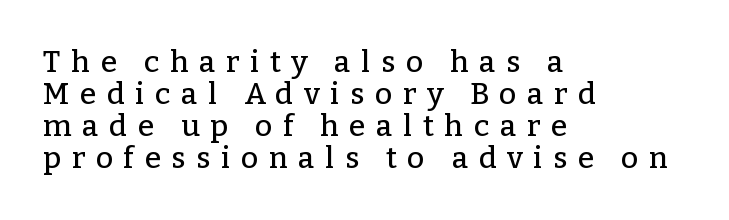
{"serif": "yes", "italic": "no", "width": "normal", "stroke_contrast": "low", "x_height": "medium", "monospaced": "no", "underline": "no", "align": "left", "line_spacing": "tight", "line_spacing_ratio": 1.07, "letter_spacing": "wide", "letter_spacing_em": 0.35, "glyph_px": 30}
